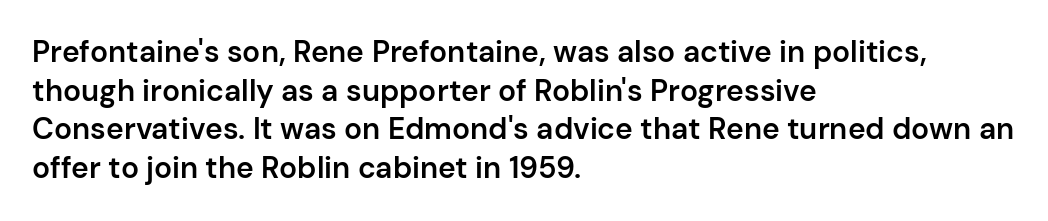
The image shows 30 px semibold sans-serif type, upright; set left-aligned, normal line spacing (1.29x), normal letter spacing, not underlined; low stroke contrast and a medium x-height.
